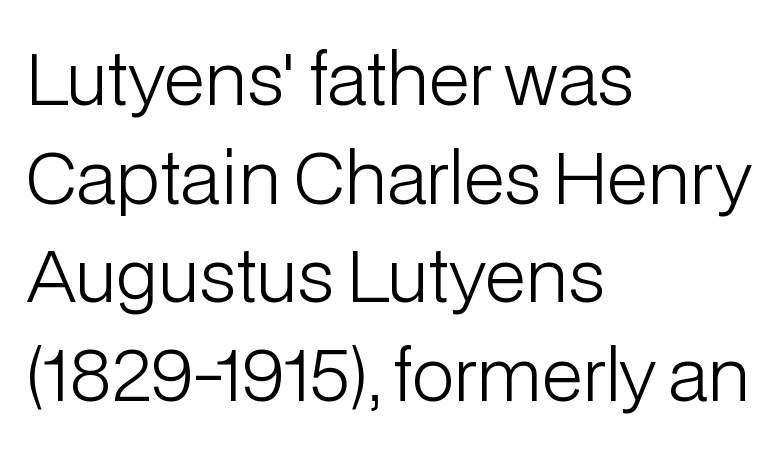
Q: Is the text bold? A: No.
Q: Is the text italic (slanted)? A: No, it is upright.
Q: Is the typeface a serif or a sans-serif typeface? A: Sans-serif.
Q: Is the text underlined? A: No.
Q: How is the paragraph aligned? A: Left-aligned.
Q: Is the spacing between letters normal or unusually wide? A: Normal.
Q: Is the spacing between lines tight, normal or loose? A: Normal.
Q: Width (condensed, normal, or wide)? A: Normal.
Q: Stroke contrast? A: Low.
Q: x-height? A: Medium.
Q: Monospaced? A: No.
